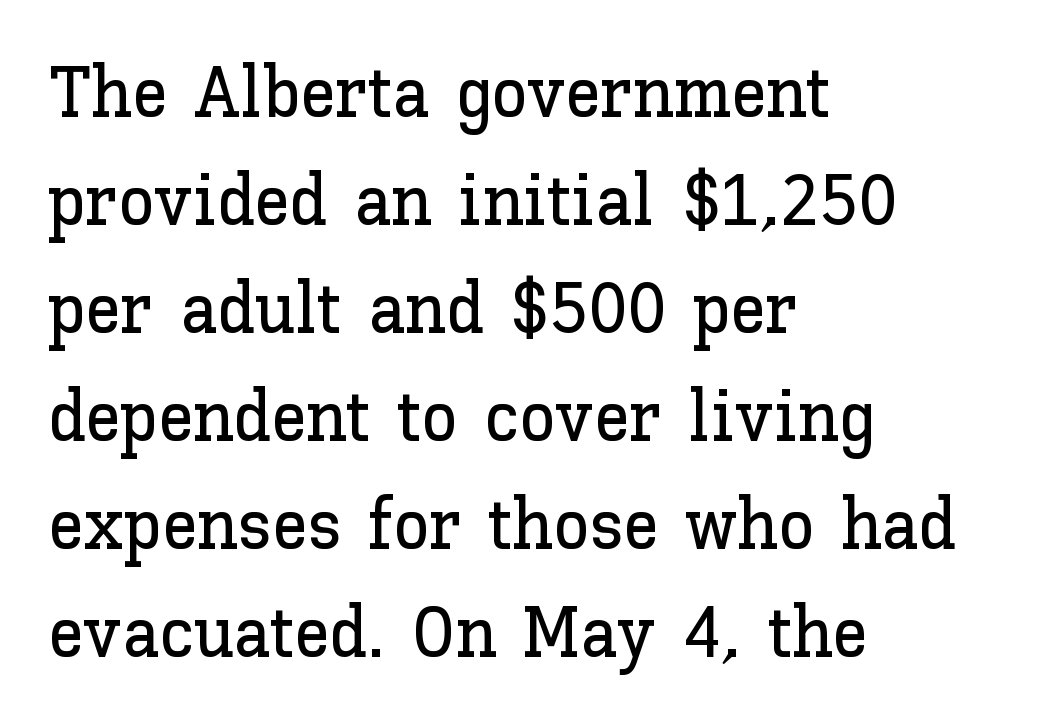
Q: Is the text italic (slanted)? A: No, it is upright.
Q: Is the text underlined? A: No.
Q: How is the paragraph aligned? A: Left-aligned.
Q: Is the spacing between letters normal or unusually wide? A: Normal.
Q: Is the spacing between lines tight, normal or loose? A: Normal.
Q: Width (condensed, normal, or wide)? A: Normal.
Q: Stroke contrast? A: Low.
Q: x-height? A: Medium.
Q: Monospaced? A: No.
